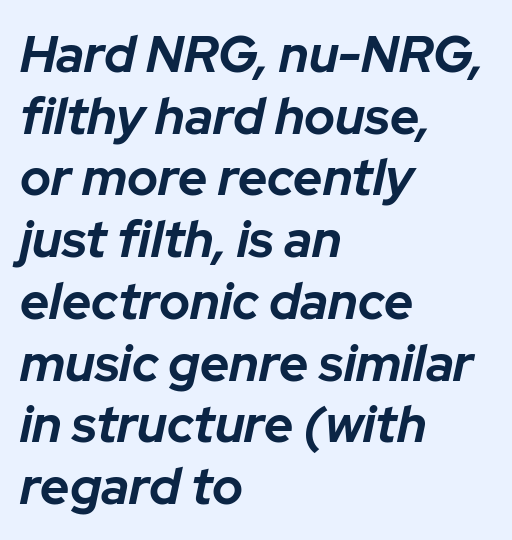
The rendering applies a slant to the glyphs. Type without underlining. Stroke thickness is high; the sample reads as a true bold. The tracking reads as untouched default to a designer's eye. Typeset ragged right — the left edge is the straight one.
